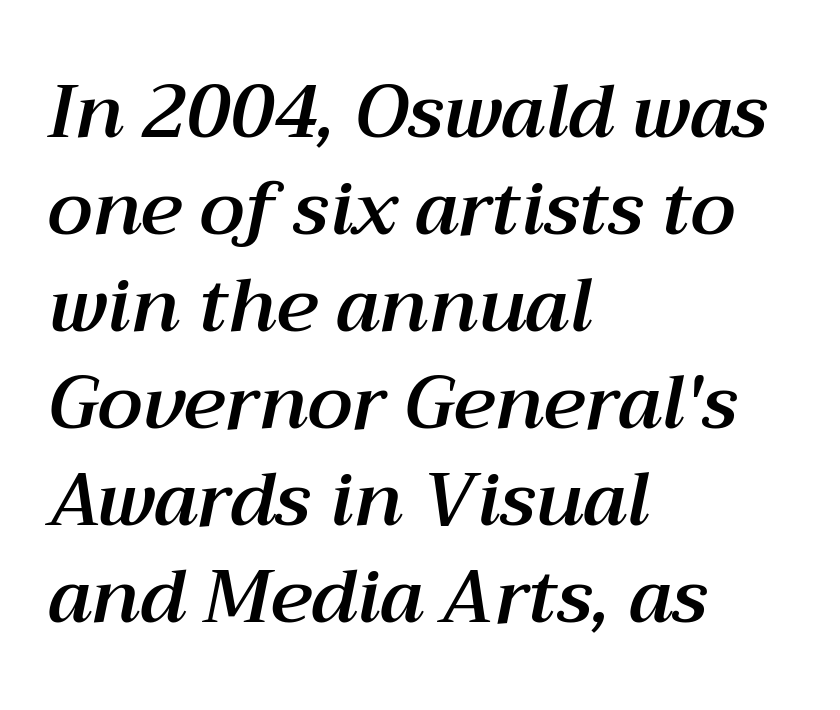
The image shows 74 px text type, italic (leaning right); set left-aligned, normal line spacing (1.31x), normal letter spacing, not underlined; medium stroke contrast and a medium x-height.
